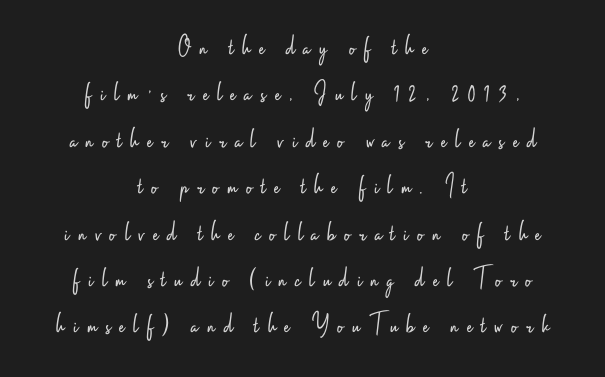
{"serif": "no", "bold": "no", "weight": "light", "width": "condensed", "stroke_contrast": "low", "x_height": "small", "monospaced": "no", "underline": "no", "align": "center", "line_spacing": "normal", "line_spacing_ratio": 1.6, "letter_spacing": "wide", "letter_spacing_em": 0.3, "glyph_px": 29}
